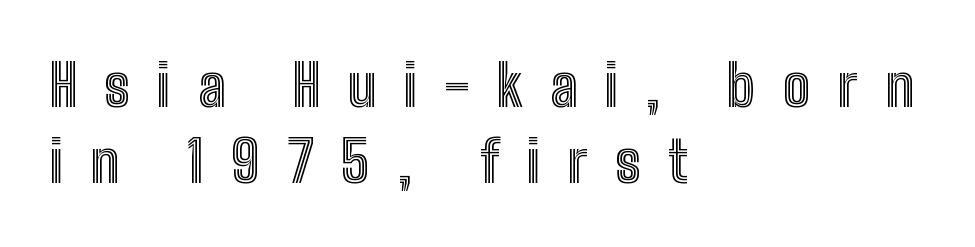
Teacher's note: observe the even left margin — that is flush-left alignment. This sample has the flowing, uneven cadence of proportional lettering. Tall strokes in this sample are plumb rather than angled. Line spacing here is normal. Letter spacing: wide.
